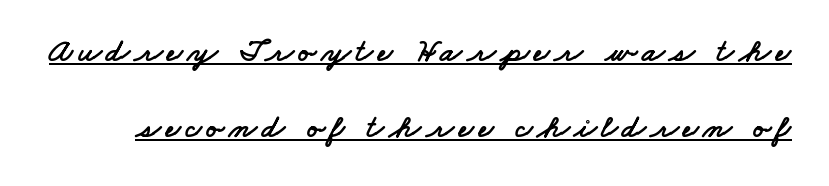
The image shows 33 px wide sans-serif type; set loose line spacing (2.3x), underlined; low stroke contrast and a small x-height.
